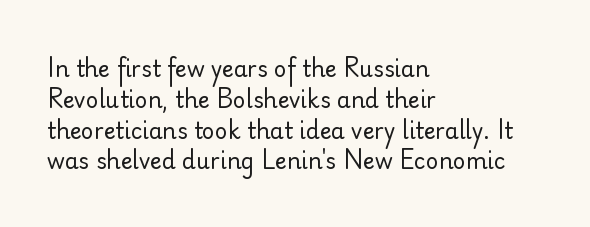
Summary of vertical rhythm: regular, with standard interline spacing. Short note: letters normally spaced. The font's upright variant was chosen for this text. Casual observation: everything's shoved over to the left.
